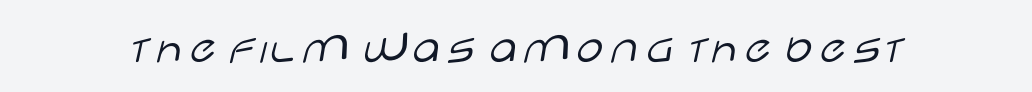
Q: Is the text bold? A: No.
Q: Is the text italic (slanted)? A: Yes.
Q: Is the typeface a serif or a sans-serif typeface? A: Sans-serif.
Q: Is the text underlined? A: No.
Q: Is the spacing between letters normal or unusually wide? A: Normal.
Q: Width (condensed, normal, or wide)? A: Wide.
Q: Stroke contrast? A: Low.
Q: x-height? A: Large.
Q: Monospaced? A: No.
